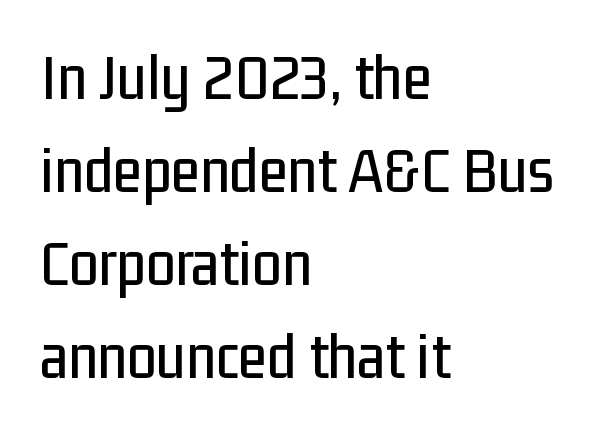
Examine the stroke ends and you'll find no serifs. Do the characters align in a grid? No, the font is proportional. The words here are not underlined. Posture: straight, roman, zero tilt. This sample uses plain, unmodified letter spacing.
